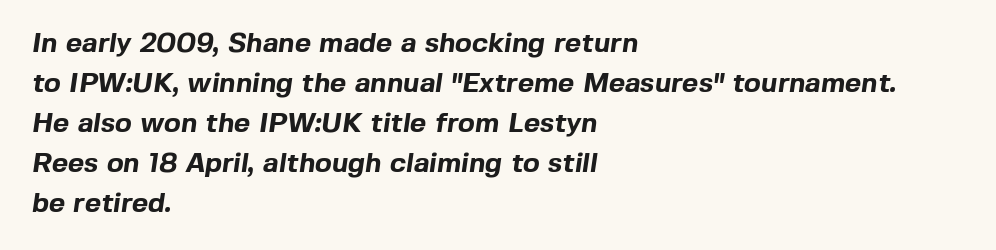
The image shows 28 px bold sans-serif type; set left-aligned, normal line spacing (1.43x), normal letter spacing, not underlined; a medium x-height.
